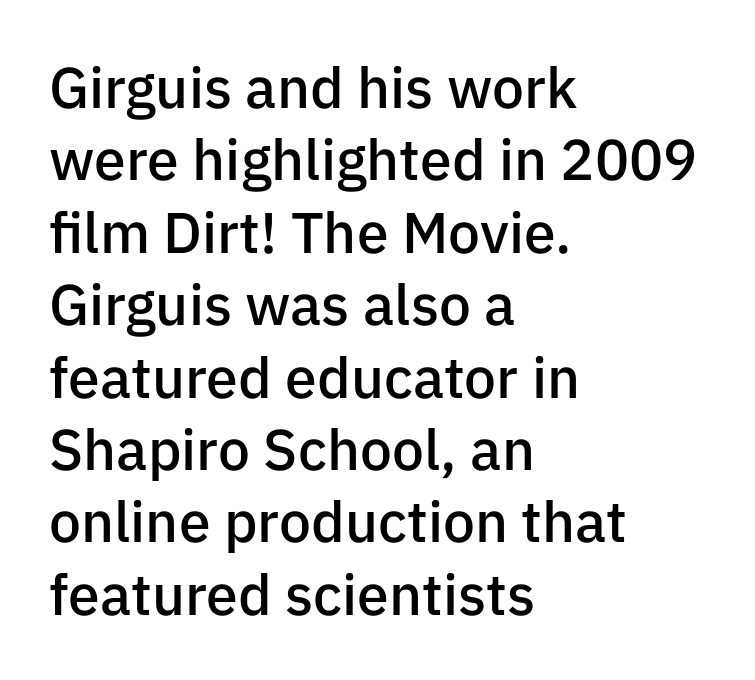
Q: Is the text bold? A: Semi-bold.
Q: Is the text italic (slanted)? A: No, it is upright.
Q: Is the typeface a serif or a sans-serif typeface? A: Sans-serif.
Q: Is the text underlined? A: No.
Q: How is the paragraph aligned? A: Left-aligned.
Q: Is the spacing between letters normal or unusually wide? A: Normal.
Q: Is the spacing between lines tight, normal or loose? A: Normal.
Q: Width (condensed, normal, or wide)? A: Normal.
Q: Stroke contrast? A: Low.
Q: x-height? A: Medium.
Q: Monospaced? A: No.
